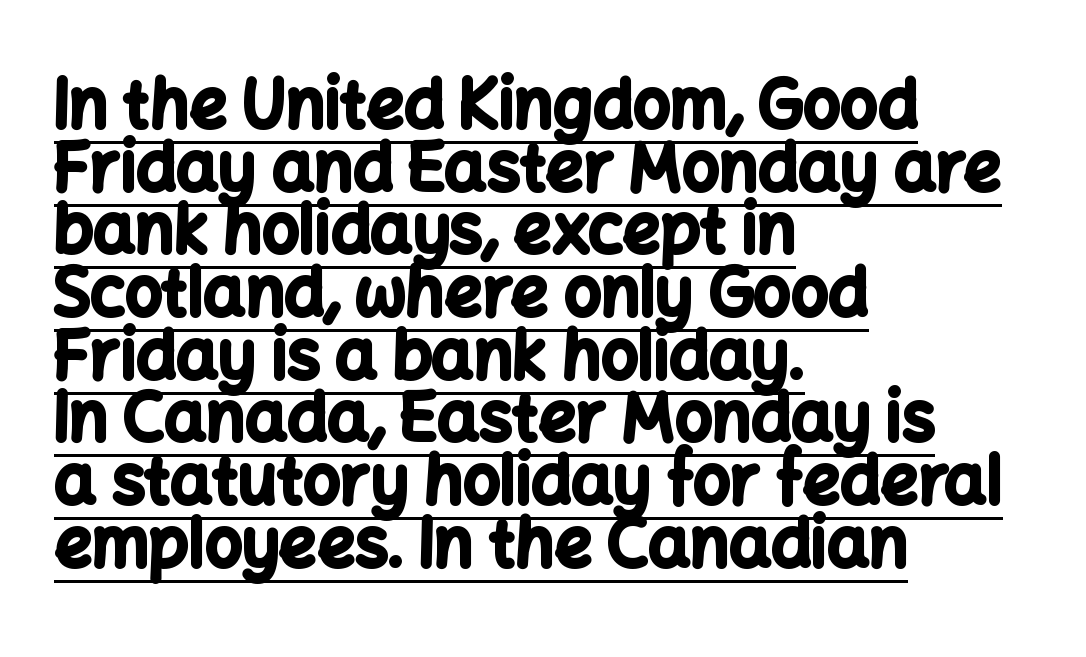
These lines carry a lot of weight — the face is fully bold. The face used here is proportionally spaced, like ordinary book or web type. Notice how the passage keeps a crisp vertical edge on the left only. This is sans-serif lettering, the kind often seen on screens and signage.
